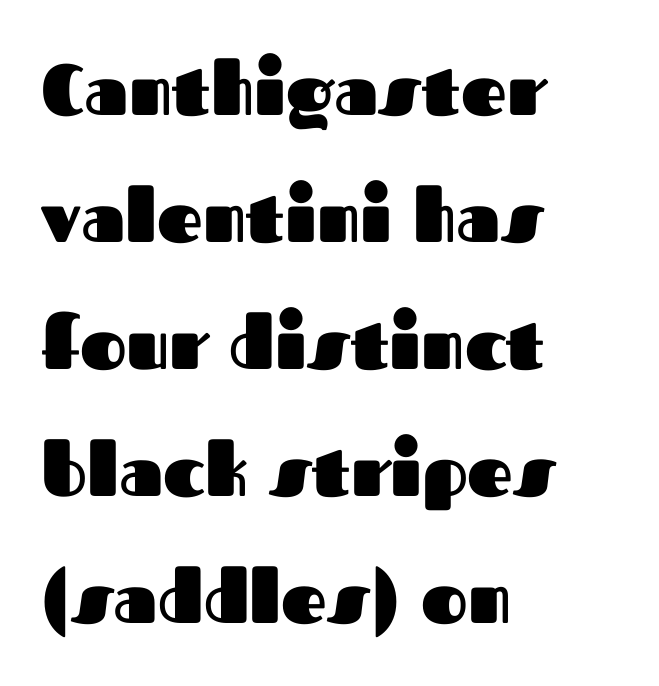
This rendering employs a face without finishing strokes, i.e., a sans-serif. This sample uses an upright cut, with every glyph sitting square on the baseline. Rule under the text: the space is simply empty. The passage shown is typed in a proportional face where columns would drift. Reading down the block, your eye returns to a fixed left position each line. The letters are bold, with thick, heavy strokes.
